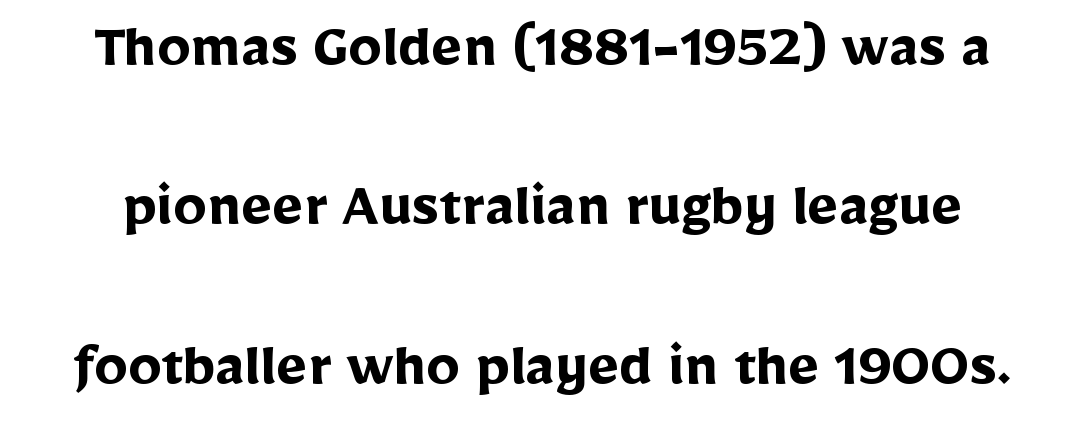
Q: Is the text bold? A: Yes.
Q: Is the text italic (slanted)? A: No, it is upright.
Q: Is the typeface a serif or a sans-serif typeface? A: Sans-serif.
Q: Is the text underlined? A: No.
Q: Is the spacing between letters normal or unusually wide? A: Normal.
Q: Is the spacing between lines tight, normal or loose? A: Loose.
Q: Width (condensed, normal, or wide)? A: Normal.
Q: Stroke contrast? A: Low.
Q: x-height? A: Medium.
Q: Monospaced? A: No.
